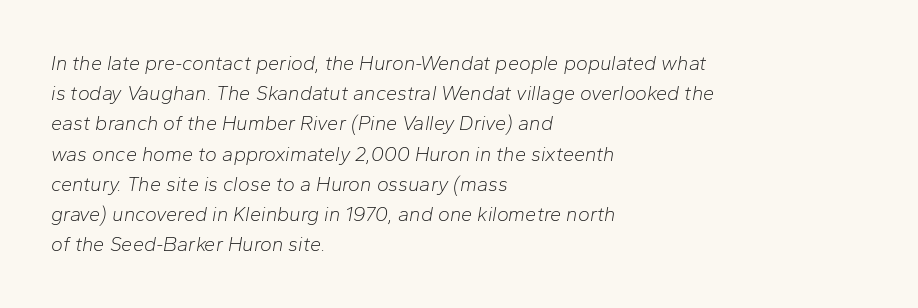
Typeset ragged right — the left edge is the straight one. These lines keep a tight, regular rhythm from letter to letter. Nothing heavy about these letters — not bold at all. Emphasis-style slanted type is in use. The space directly below the letters is spotless.
